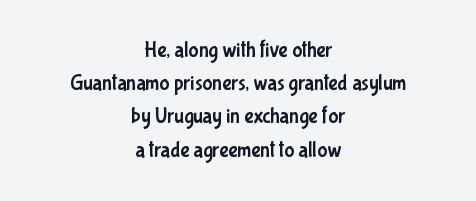
Q: Is the text italic (slanted)? A: No, it is upright.
Q: Is the text underlined? A: No.
Q: How is the paragraph aligned? A: Centered.
Q: Is the spacing between letters normal or unusually wide? A: Normal.
Q: Is the spacing between lines tight, normal or loose? A: Normal.
